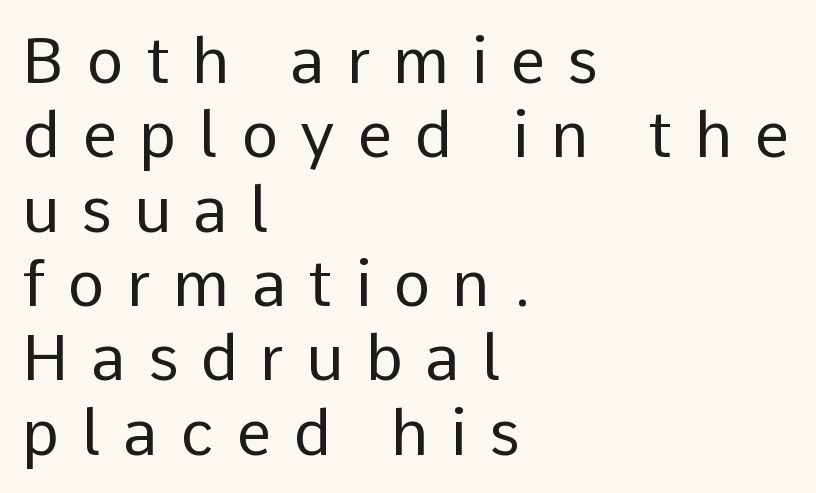
The image shows 63 px regular-weight sans-serif type, upright; set left-aligned, line spacing 1.18x, unusually wide letter spacing (+0.35 em), not underlined; low stroke contrast and a medium x-height.
